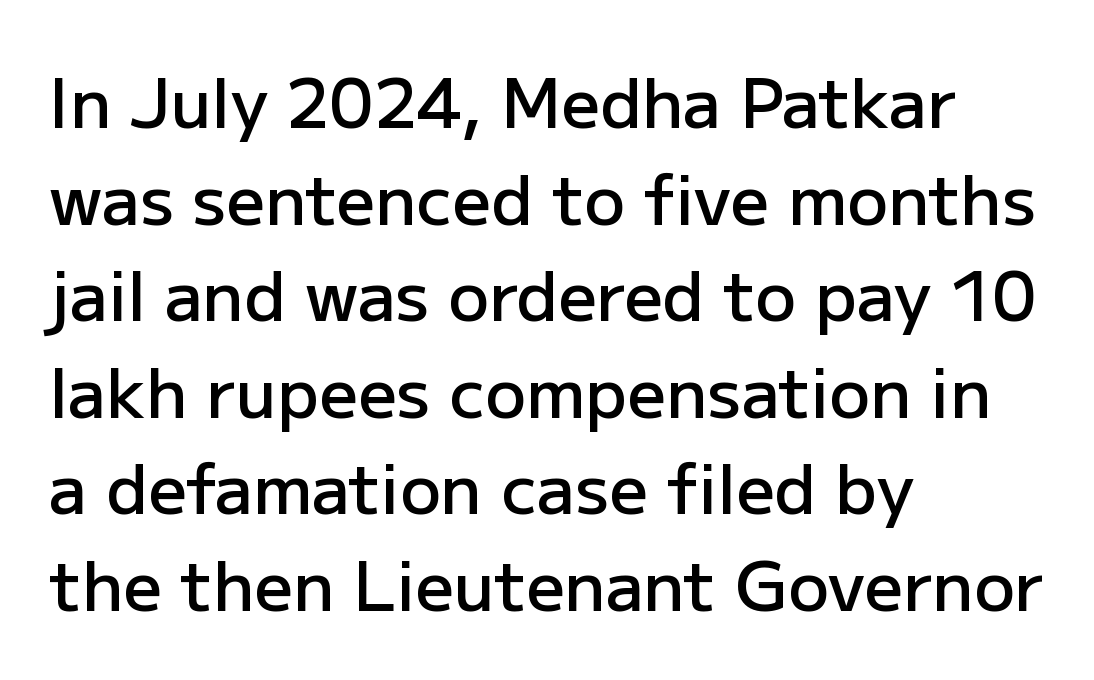
The image shows 68 px semibold sans-serif type, upright; set left-aligned, normal line spacing (1.42x), normal letter spacing, not underlined; low stroke contrast and a medium x-height.
